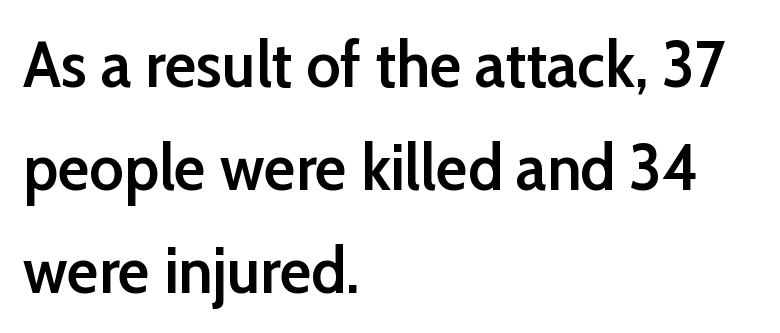
{"serif": "no", "italic": "no", "bold": "semi", "weight": "semibold", "width": "normal", "stroke_contrast": "low", "x_height": "medium", "monospaced": "no", "underline": "no", "align": "left", "line_spacing": "normal", "line_spacing_ratio": 1.56, "letter_spacing": "normal", "letter_spacing_em": 0.0, "glyph_px": 66}
